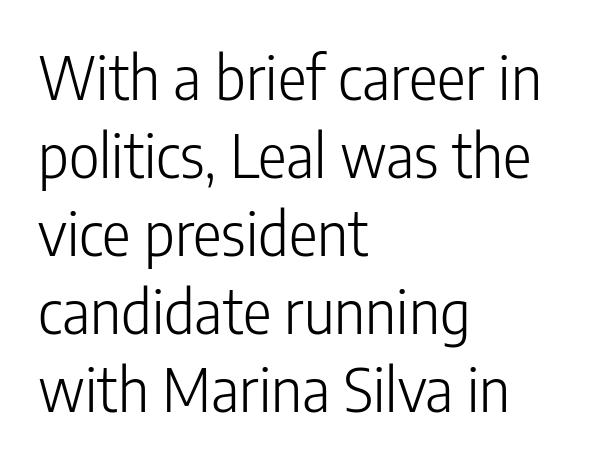
This sample uses plain, unmodified letter spacing. Does the leading feel generous? No, just average. No italicization has been applied; the sample stays upright. The glyphs in this specimen are sans serif. Teacher's note: observe the even left margin — that is flush-left alignment. On a weight scale, this lands at 450 or below.
